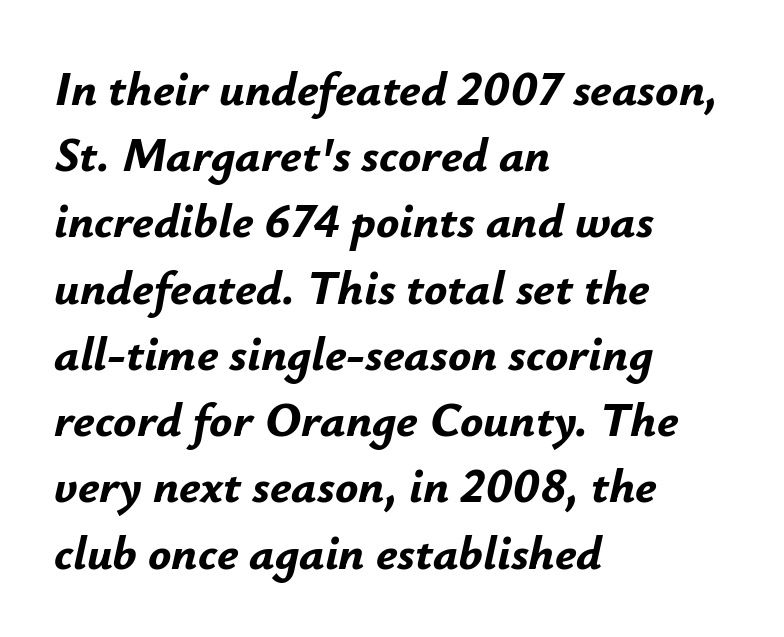
{"italic": "yes", "lean": "right", "slant_degrees": 12, "bold": "yes", "weight": "bold", "width": "normal", "stroke_contrast": "low", "x_height": "small", "monospaced": "no", "underline": "no", "align": "left", "line_spacing": "normal", "line_spacing_ratio": 1.38, "letter_spacing": "normal", "letter_spacing_em": 0.0, "glyph_px": 48}
